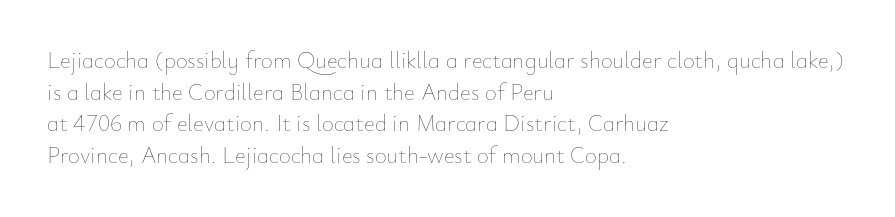
The strokes are not fattened; the text isn't bold. Beneath every word, the page is bare. Every row of glyphs begins at an identical x-position on the left. In terms of posture, this sample is upright.
